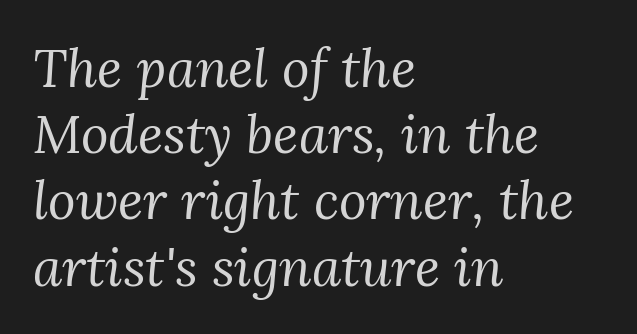
The rendering uses natural spacing where letterforms have individual widths. The passage is arranged the way most books set body copy — flush left. Bold? No — there's no thickening of the strokes. Compared with typical body copy, the letter spacing here is the same. Underlining? Definitely not there.
